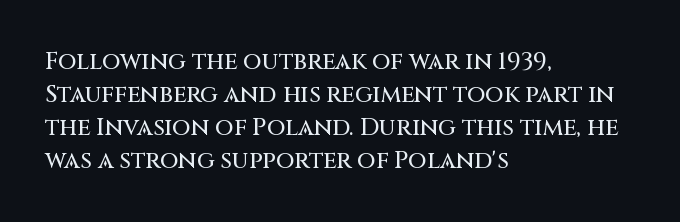
The image shows 24 px text type, upright; set left-aligned, normal line spacing (1.37x), normal letter spacing, not underlined.
